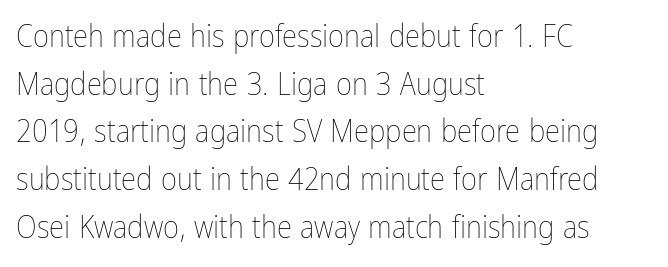
The image shows 31 px thin, condensed type, upright; set left-aligned, normal line spacing (1.54x), normal letter spacing, not underlined; low stroke contrast and a medium x-height.
